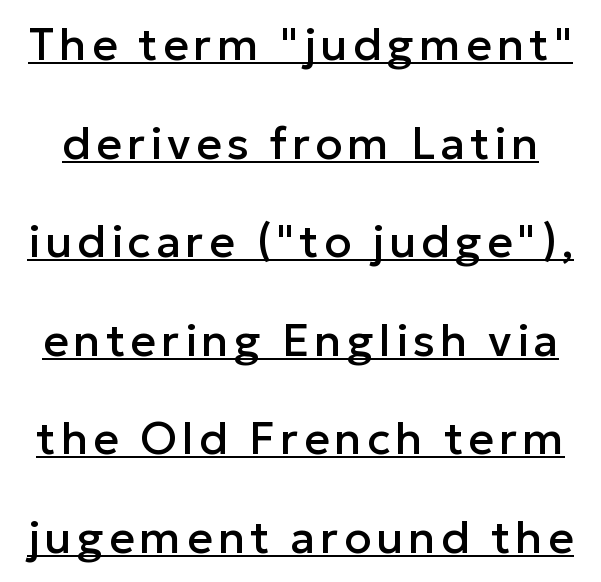
The image shows 45 px sans-serif type, upright; set loose line spacing (2.19x), underlined; low stroke contrast and a medium x-height.
